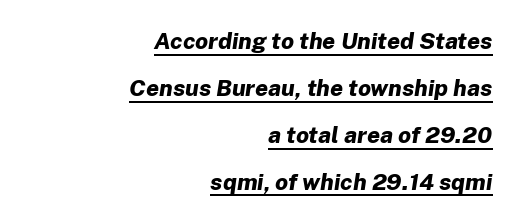
Quick note: italic. Compared with an ordinary text face, these strokes are far heavier — a full bold. Letter spacing: default. The leading is generous, giving the passage an open texture.
